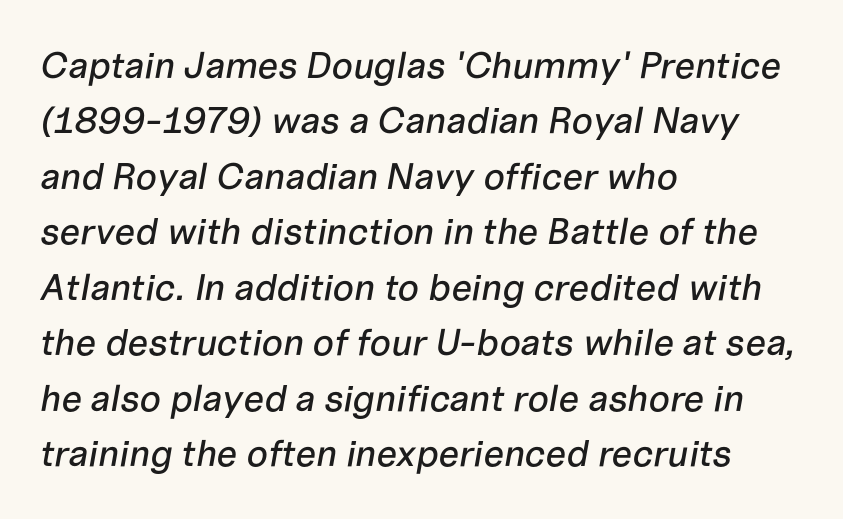
Line spacing here is normal. Character widths vary here, with narrow letters taking less room than wide ones. The ragged edge is on the right, which tells us the setting is flush left. Words float on clear page, feet unadorned.
